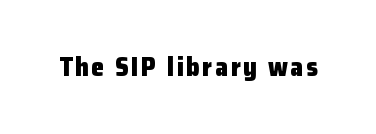
{"italic": "no", "bold": "yes", "underline": "no", "glyph_px": 26}
